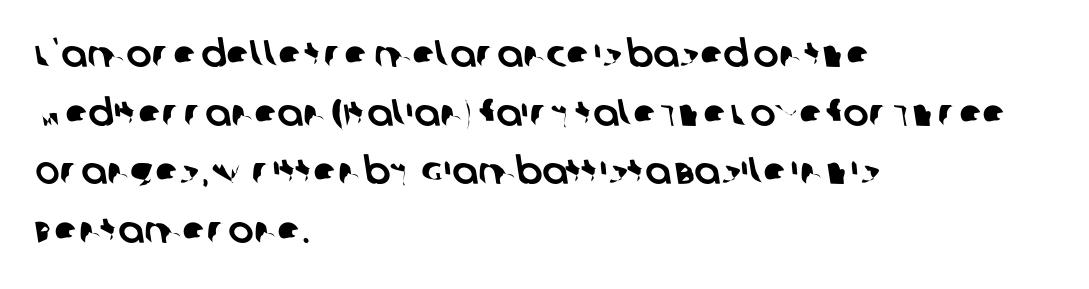
Does the type have serifs? No, each stem ends abruptly. A bare baseline throughout the passage. The lines in this sample share a left origin and differ only in where they stop. Students, note that the glyphs here touch the page at normal intervals. Here the designer chose a conventional face with non-uniform glyph widths. Evenly set lines give the paragraph a standard silhouette.
